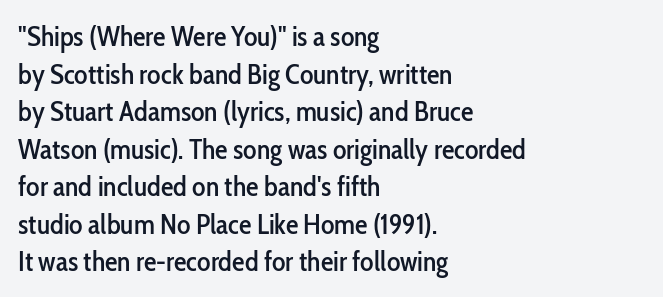
The image shows 28 px condensed sans-serif type, upright; set left-aligned, normal line spacing (1.34x), normal letter spacing, not underlined; low stroke contrast and a medium x-height.
